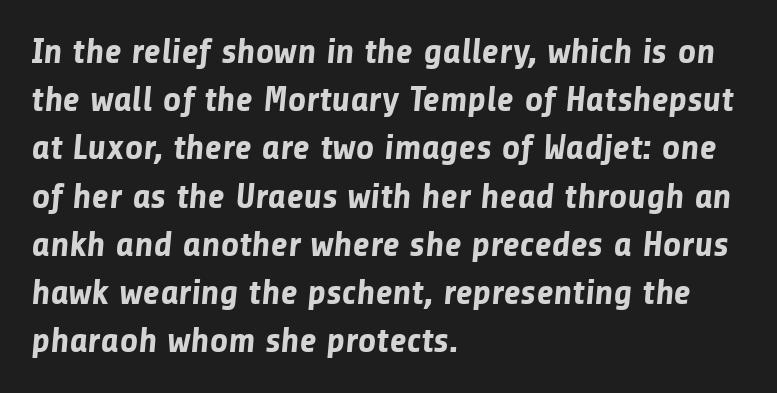
{"serif": "no", "bold": "yes", "weight": "bold", "width": "normal", "stroke_contrast": "low", "x_height": "medium", "monospaced": "no", "underline": "no", "align": "left", "line_spacing": "normal", "line_spacing_ratio": 1.34, "letter_spacing": "normal", "letter_spacing_em": 0.0, "glyph_px": 36}
